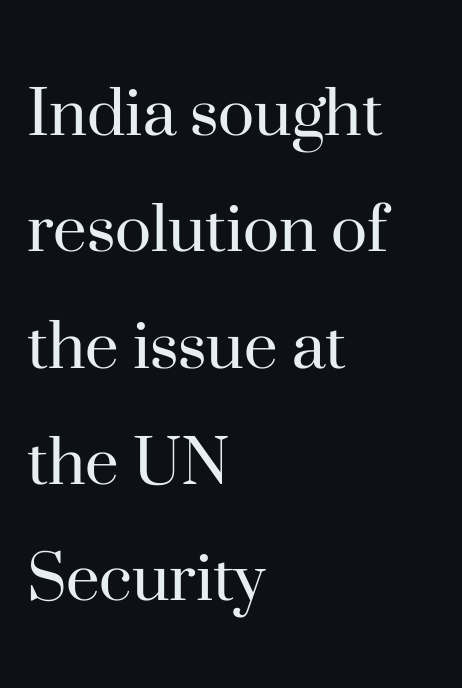
The image shows 76 px regular-weight serif type, upright; set left-aligned, normal line spacing (1.53x), normal letter spacing, not underlined; high stroke contrast and a small x-height.
